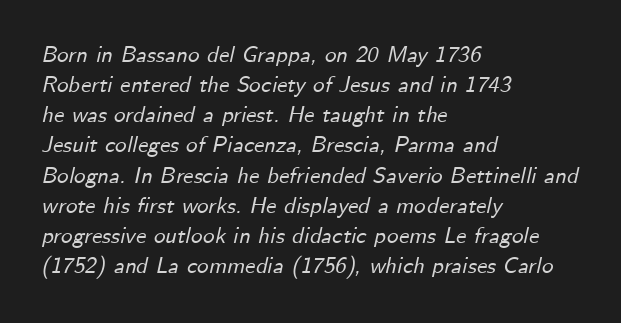
Q: Is the text italic (slanted)? A: Yes, it leans right by about 12 degrees.
Q: Is the text underlined? A: No.
Q: How is the paragraph aligned? A: Left-aligned.
Q: Is the spacing between letters normal or unusually wide? A: Normal.
Q: Is the spacing between lines tight, normal or loose? A: Normal.
